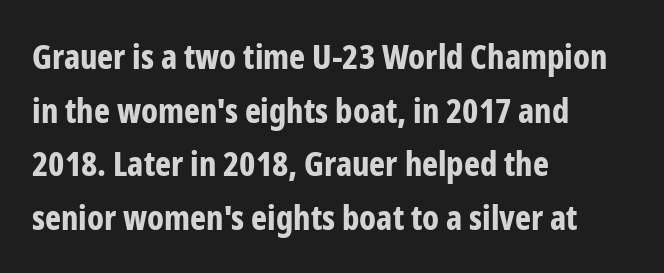
The characters look thick and weighty, a clear bold. Does the copy run flush right? No — it runs flush left. Spacing between characters is what you'd get straight out of the box. Varying glyph widths throughout — classic text-font behaviour.
